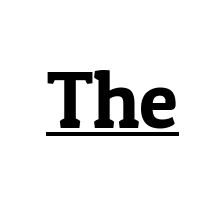
The image shows 80 px serif type, upright; set normal letter spacing, underlined; low stroke contrast and a medium x-height.
